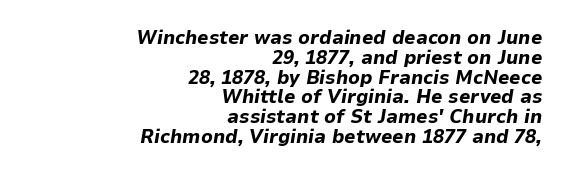
Q: Is the text bold? A: Yes.
Q: Is the text italic (slanted)? A: Yes, it leans right by about 9 degrees.
Q: Is the text underlined? A: No.
Q: How is the paragraph aligned? A: Right-aligned.
Q: Is the spacing between letters normal or unusually wide? A: Normal.
Q: Is the spacing between lines tight, normal or loose? A: Tight.
